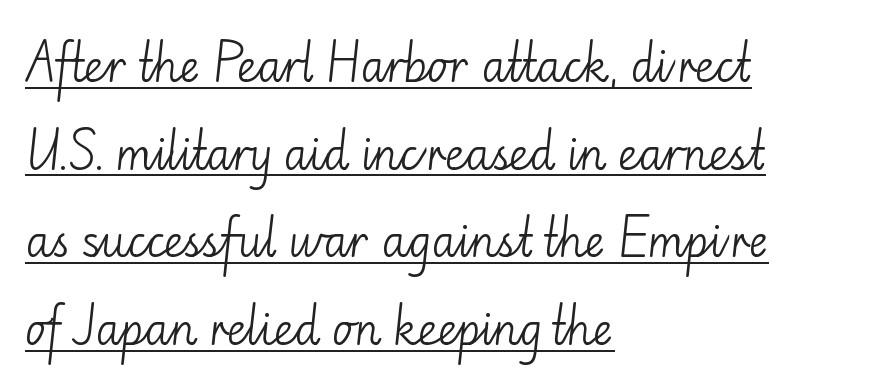
{"serif": "no", "bold": "no", "weight": "light", "width": "normal", "stroke_contrast": "low", "x_height": "small", "monospaced": "no", "underline": "yes", "align": "left", "line_spacing": "loose", "line_spacing_ratio": 2.04, "letter_spacing": "normal", "letter_spacing_em": 0.0, "glyph_px": 43}
